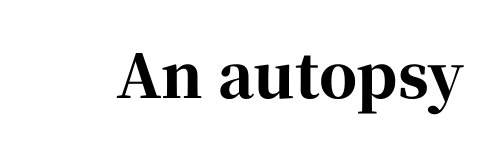
Q: Is the text bold? A: Yes.
Q: Is the text italic (slanted)? A: No, it is upright.
Q: Is the typeface a serif or a sans-serif typeface? A: Serif.
Q: Is the text underlined? A: No.
Q: Is the spacing between letters normal or unusually wide? A: Normal.
Q: Width (condensed, normal, or wide)? A: Normal.
Q: Stroke contrast? A: High.
Q: x-height? A: Medium.
Q: Monospaced? A: No.
